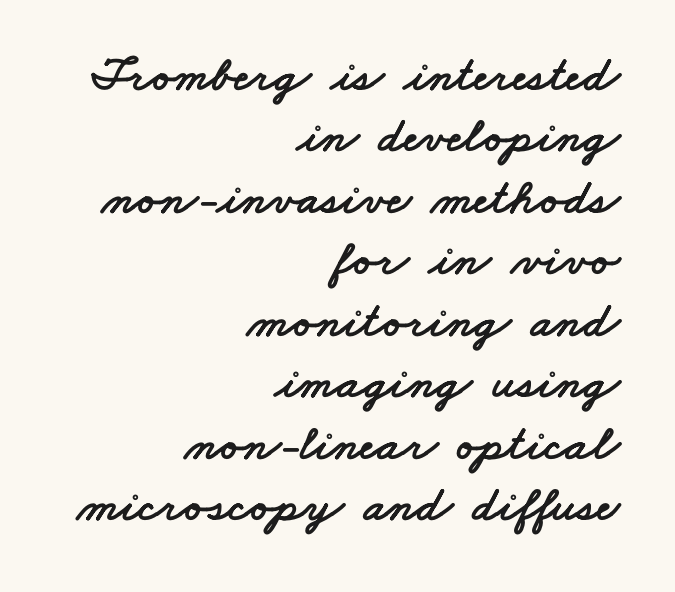
Teacher's note: observe the even right margin — that is flush-right alignment. Note the varied advance widths — an 'i' is clearly narrower than an 'm'. Classification — sans serif. Anything drawn beneath the words? Only blank space. Spacing between characters is what you'd get straight out of the box.
